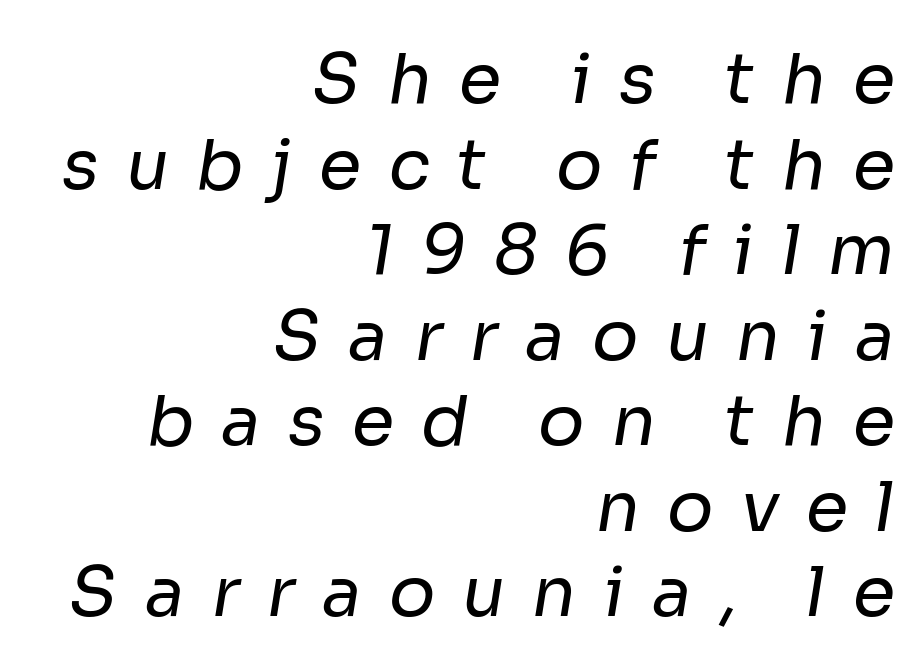
The image shows 69 px regular-weight sans-serif type; set right-aligned, line spacing 1.24x, unusually wide letter spacing (+0.39 em), not underlined; low stroke contrast and a medium x-height.
